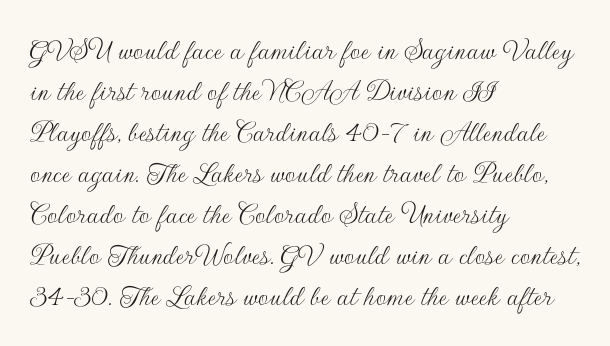
Q: Is the text bold? A: No.
Q: Is the text italic (slanted)? A: Yes.
Q: Is the typeface a serif or a sans-serif typeface? A: Sans-serif.
Q: Is the text underlined? A: No.
Q: How is the paragraph aligned? A: Left-aligned.
Q: Is the spacing between letters normal or unusually wide? A: Normal.
Q: Is the spacing between lines tight, normal or loose? A: Normal.
Q: Width (condensed, normal, or wide)? A: Normal.
Q: Stroke contrast? A: Low.
Q: x-height? A: Small.
Q: Monospaced? A: No.
